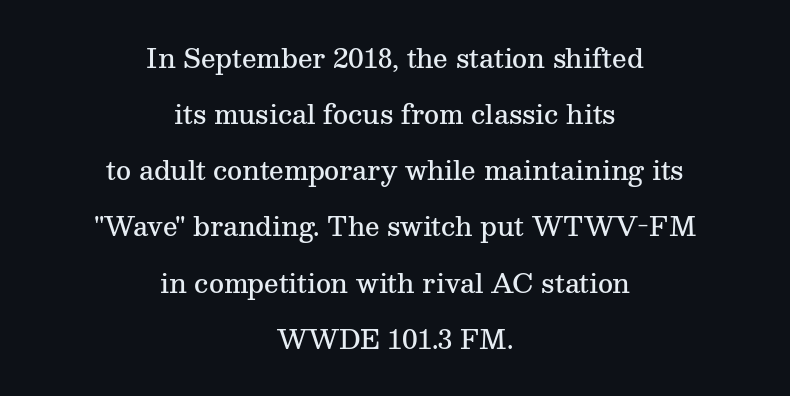
The image shows 26 px text type, upright; set centered, loose line spacing (2.16x), normal letter spacing, not underlined.
